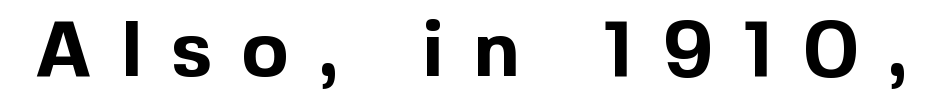
Notice how thick the strokes are: this is what a full bold looks like. Words appear elongated and porous because spacing is wide. Posture: straight, roman, zero tilt. Unlike a traditional serif, this face leaves its strokes unadorned. These lines are rendered in a variable-pitch font. Nobody drew a line under any word here.
